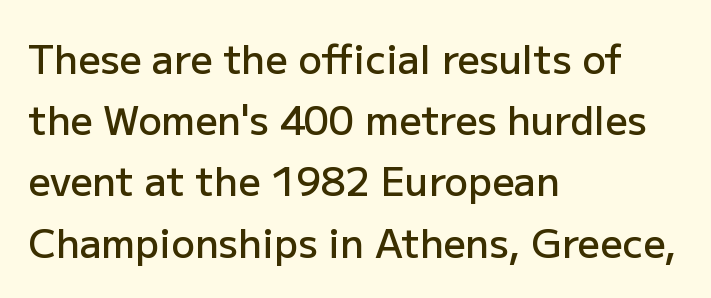
{"serif": "no", "italic": "no", "bold": "semi", "weight": "semibold", "width": "normal", "stroke_contrast": "low", "x_height": "medium", "monospaced": "no", "underline": "no", "align": "left", "line_spacing": "normal", "line_spacing_ratio": 1.57, "letter_spacing": "normal", "letter_spacing_em": 0.0, "glyph_px": 39}
